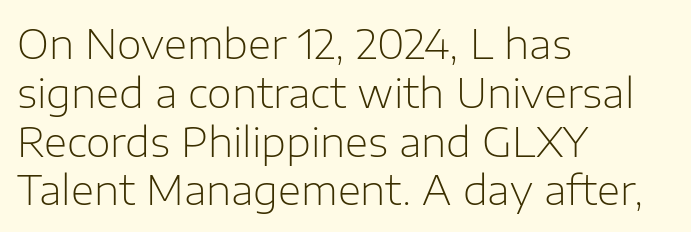
Typographically, this falls in the sans-serif category. Looks like regular typesetting: each glyph gets only the width it needs. Caption: standard tracking, unaltered. The passage is arranged the way most books set body copy — flush left.
